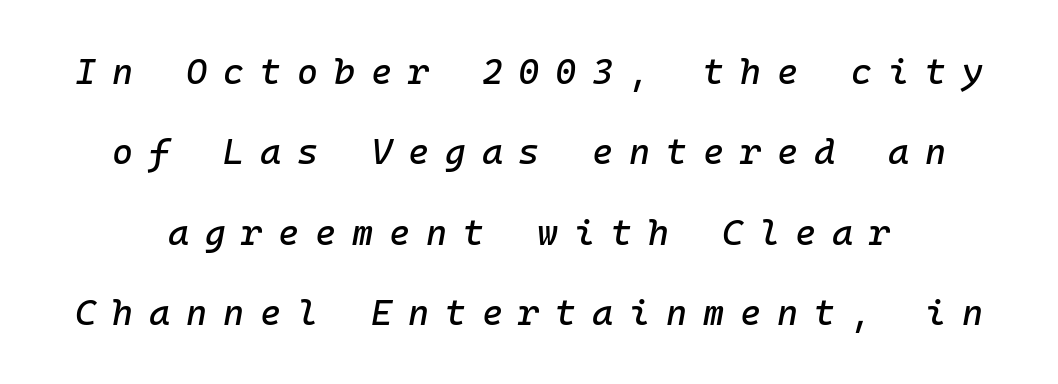
Q: Is the text italic (slanted)? A: Yes, it leans right by about 10 degrees.
Q: Is the text underlined? A: No.
Q: Is the spacing between letters normal or unusually wide? A: Unusually wide.
Q: Is the spacing between lines tight, normal or loose? A: Loose.
Q: Width (condensed, normal, or wide)? A: Normal.
Q: Stroke contrast? A: Low.
Q: x-height? A: Medium.
Q: Monospaced? A: Yes.
